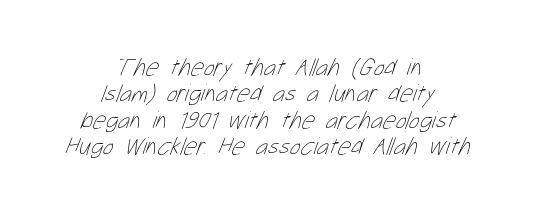
{"bold": "no", "underline": "no", "align": "center", "line_spacing": "tight", "line_spacing_ratio": 1.06, "letter_spacing": "normal", "letter_spacing_em": 0.0, "glyph_px": 25}
